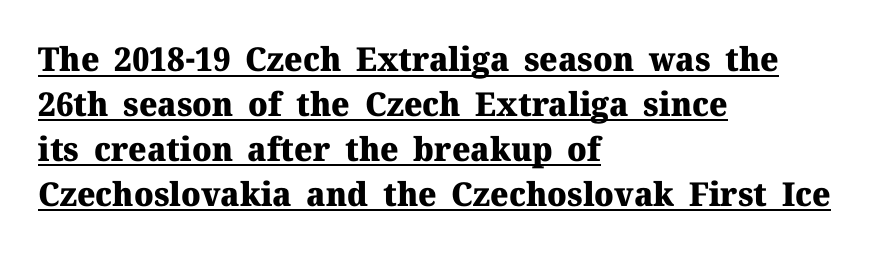
The image shows 33 px heavy serif type, upright; set left-aligned, normal line spacing (1.36x), normal letter spacing, underlined; medium stroke contrast and a medium x-height.
